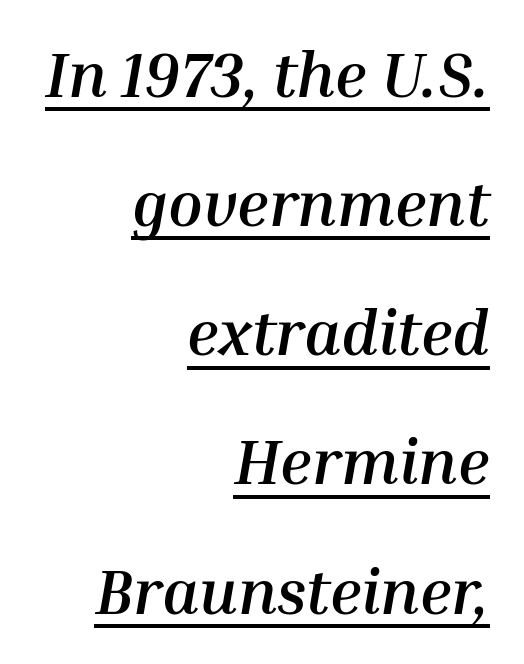
The image shows 63 px semibold type, italic (leaning right); set right-aligned, loose line spacing (2.05x), normal letter spacing, underlined; medium stroke contrast and a medium x-height.
